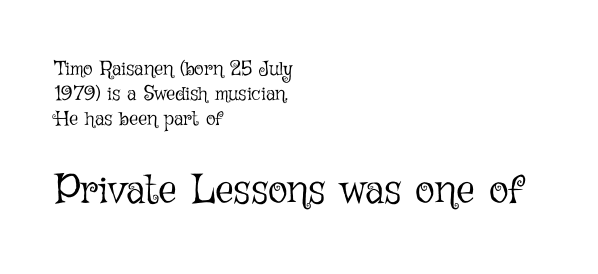
Q: Is the text bold? A: No.
Q: Is the text italic (slanted)? A: No, it is upright.
Q: Is the text underlined? A: No.
Q: How is the paragraph aligned? A: Left-aligned.
Q: Is the spacing between letters normal or unusually wide? A: Normal.
Q: Is the spacing between lines tight, normal or loose? A: Normal.
Q: Which block of text is set in a larger size, the first (top) or the second (bottom)? A: The second (bottom) one.
Q: Width (condensed, normal, or wide)? A: Normal.
Q: Stroke contrast? A: Low.
Q: x-height? A: Medium.
Q: Monospaced? A: No.
